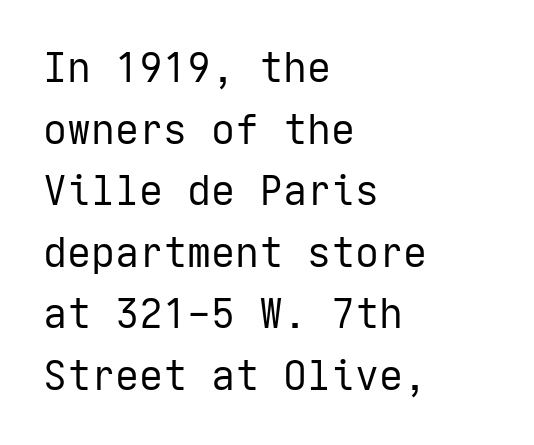
{"serif": "no", "italic": "no", "bold": "no", "weight": "regular", "width": "normal", "stroke_contrast": "low", "x_height": "medium", "underline": "no", "align": "left", "line_spacing": "normal", "line_spacing_ratio": 1.54, "letter_spacing": "normal", "letter_spacing_em": 0.0, "glyph_px": 40}
